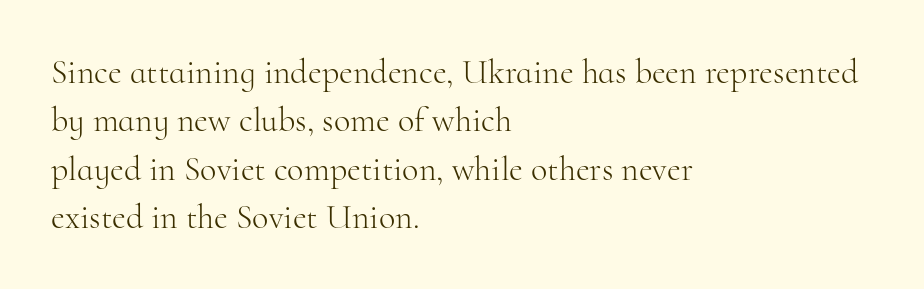
{"serif": "yes", "italic": "no", "bold": "no", "weight": "light", "width": "normal", "stroke_contrast": "high", "x_height": "small", "monospaced": "no", "underline": "no", "align": "left", "line_spacing": "normal", "line_spacing_ratio": 1.42, "letter_spacing": "normal", "letter_spacing_em": 0.0, "glyph_px": 34}
